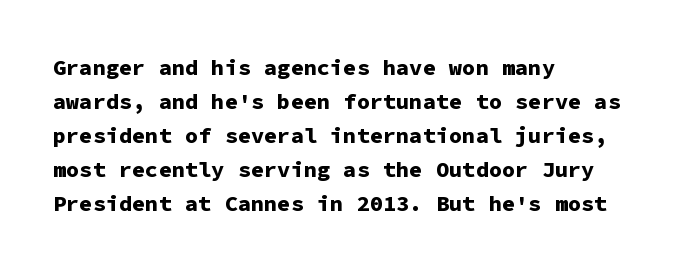
Q: Is the text bold? A: Yes.
Q: Is the text italic (slanted)? A: No, it is upright.
Q: Is the text underlined? A: No.
Q: How is the paragraph aligned? A: Left-aligned.
Q: Is the spacing between letters normal or unusually wide? A: Normal.
Q: Is the spacing between lines tight, normal or loose? A: Normal.
